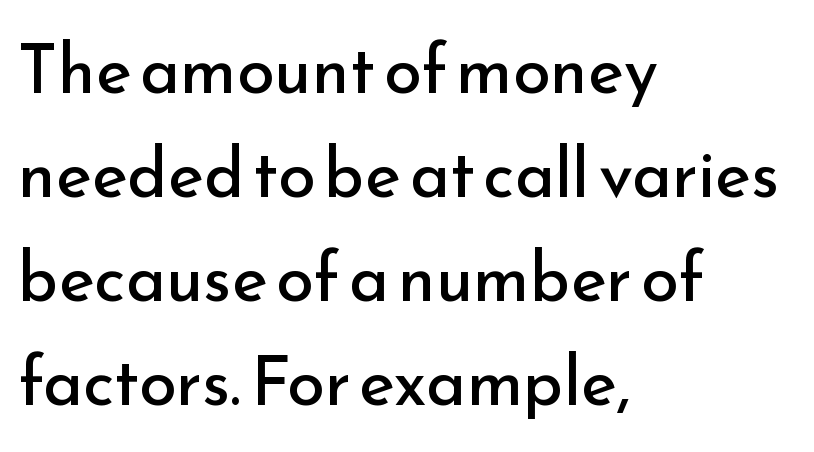
Q: Is the text bold? A: No.
Q: Is the text italic (slanted)? A: No, it is upright.
Q: Is the typeface a serif or a sans-serif typeface? A: Sans-serif.
Q: Is the text underlined? A: No.
Q: How is the paragraph aligned? A: Left-aligned.
Q: Is the spacing between letters normal or unusually wide? A: Normal.
Q: Is the spacing between lines tight, normal or loose? A: Normal.
Q: Width (condensed, normal, or wide)? A: Normal.
Q: Stroke contrast? A: Low.
Q: x-height? A: Small.
Q: Monospaced? A: No.
